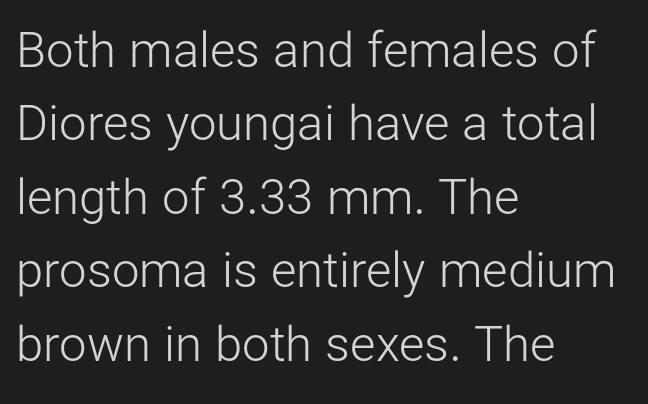
{"serif": "no", "italic": "no", "bold": "no", "weight": "light", "width": "normal", "stroke_contrast": "low", "x_height": "medium", "monospaced": "no", "underline": "no", "align": "left", "line_spacing": "normal", "line_spacing_ratio": 1.5, "letter_spacing": "normal", "letter_spacing_em": 0.0, "glyph_px": 49}
